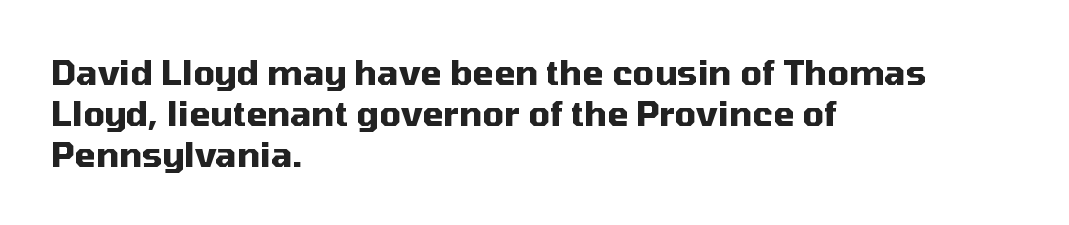
{"serif": "no", "italic": "no", "bold": "yes", "weight": "heavy", "width": "normal", "stroke_contrast": "medium", "x_height": "medium", "monospaced": "no", "underline": "no", "align": "left", "line_spacing_ratio": 1.2, "letter_spacing": "normal", "letter_spacing_em": 0.0, "glyph_px": 34}
